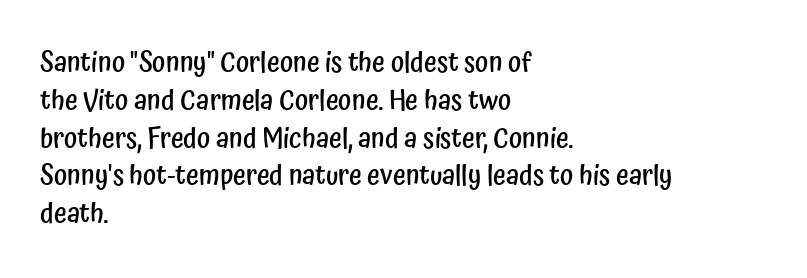
A semibold gives these letters moderate extra thickness, short of bold. This sample uses an upright cut, with every glyph sitting square on the baseline. This sample uses plain, unmodified letter spacing. I'd call this a sans setting — the letters go barefoot. Do the characters align in a grid? No, the font is proportional. The designer left line spacing at the default.
